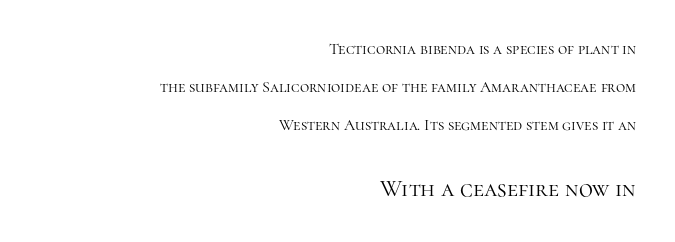
The image shows 24 px text type, upright; set right-aligned, loose line spacing (2.39x), normal letter spacing, not underlined; the second (bottom) block is 1.5x larger.
